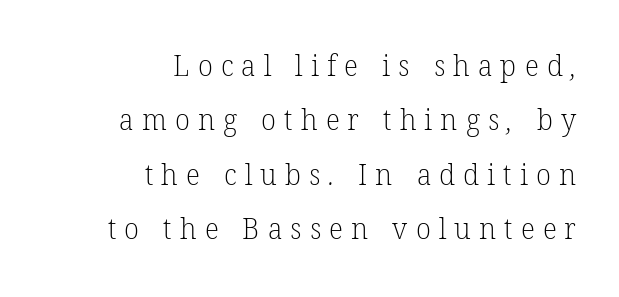
Q: Is the text bold? A: No.
Q: Is the typeface a serif or a sans-serif typeface? A: Serif.
Q: Is the text underlined? A: No.
Q: How is the paragraph aligned? A: Right-aligned.
Q: Is the spacing between letters normal or unusually wide? A: Unusually wide.
Q: Width (condensed, normal, or wide)? A: Normal.
Q: Stroke contrast? A: Low.
Q: x-height? A: Medium.
Q: Monospaced? A: No.
